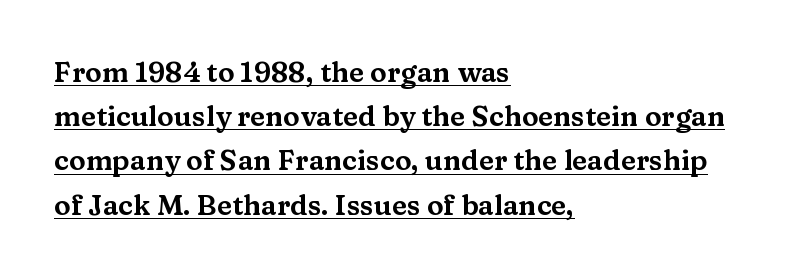
{"serif": "yes", "italic": "no", "width": "wide", "stroke_contrast": "medium", "x_height": "medium", "monospaced": "no", "underline": "yes", "align": "left", "line_spacing": "normal", "line_spacing_ratio": 1.58, "letter_spacing": "normal", "letter_spacing_em": 0.0, "glyph_px": 28}
